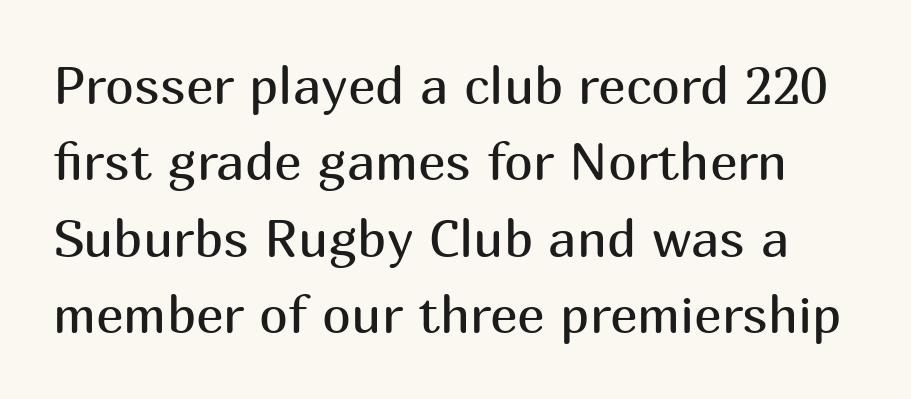
A typesetter would label this face a sans. The strokes carry an ordinary text weight at most. Is there much room between lines? A standard amount, neither cramped nor airy. Only glyphs here, with clear space below each row. Honestly, the letter spacing is just normal — you wouldn't notice it. When letters stand straight like this, we call the style roman or upright.
